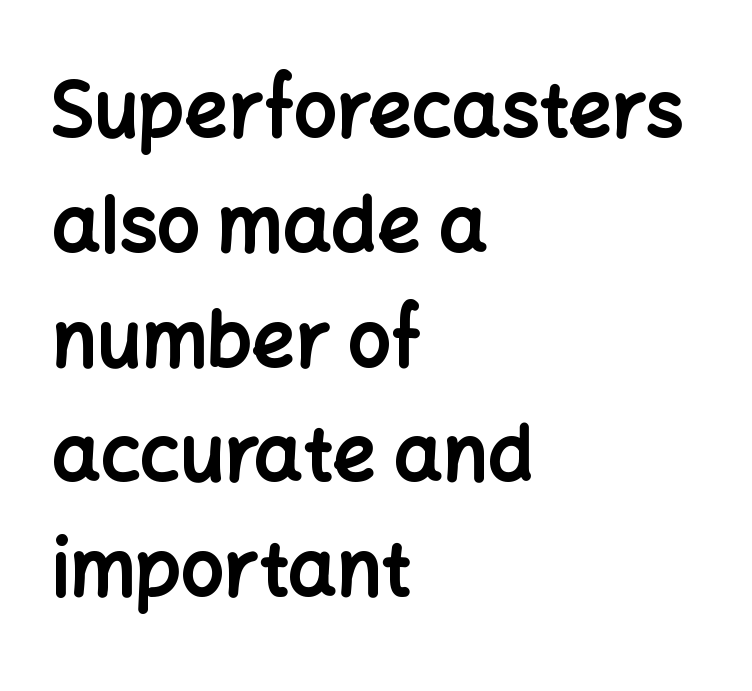
Q: Is the text bold? A: Yes.
Q: Is the text italic (slanted)? A: No, it is upright.
Q: Is the typeface a serif or a sans-serif typeface? A: Sans-serif.
Q: Is the text underlined? A: No.
Q: How is the paragraph aligned? A: Left-aligned.
Q: Is the spacing between letters normal or unusually wide? A: Normal.
Q: Is the spacing between lines tight, normal or loose? A: Normal.
Q: Width (condensed, normal, or wide)? A: Normal.
Q: Stroke contrast? A: Low.
Q: x-height? A: Medium.
Q: Monospaced? A: No.
